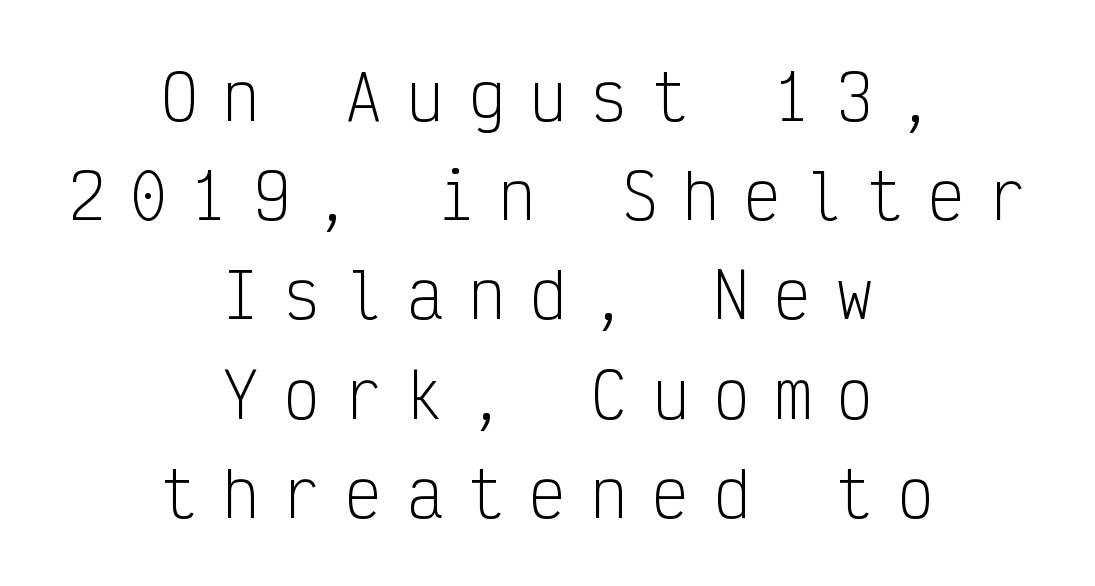
The image shows 62 px light, condensed sans-serif type, upright, monospaced; set centered, normal line spacing (1.6x), unusually wide letter spacing (+0.39 em), not underlined; low stroke contrast and a medium x-height.
